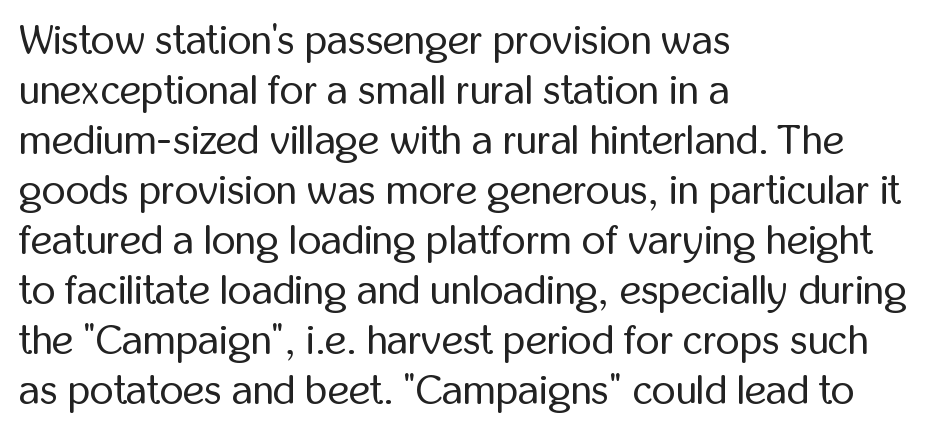
Tracking here is standard; glyphs follow each other at the usual distance. Honestly, there is no underline to notice here at all. These lines are rendered in a variable-pitch font. The lines are quadded left. This sample uses a sans-serif face. This is roman type, the default non-slanted kind.
